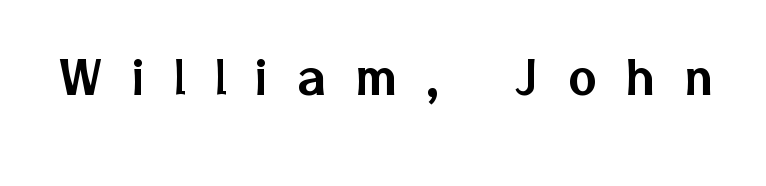
The image shows 61 px sans-serif type, upright; set unusually wide letter spacing (+0.49 em), not underlined; low stroke contrast and a medium x-height.
